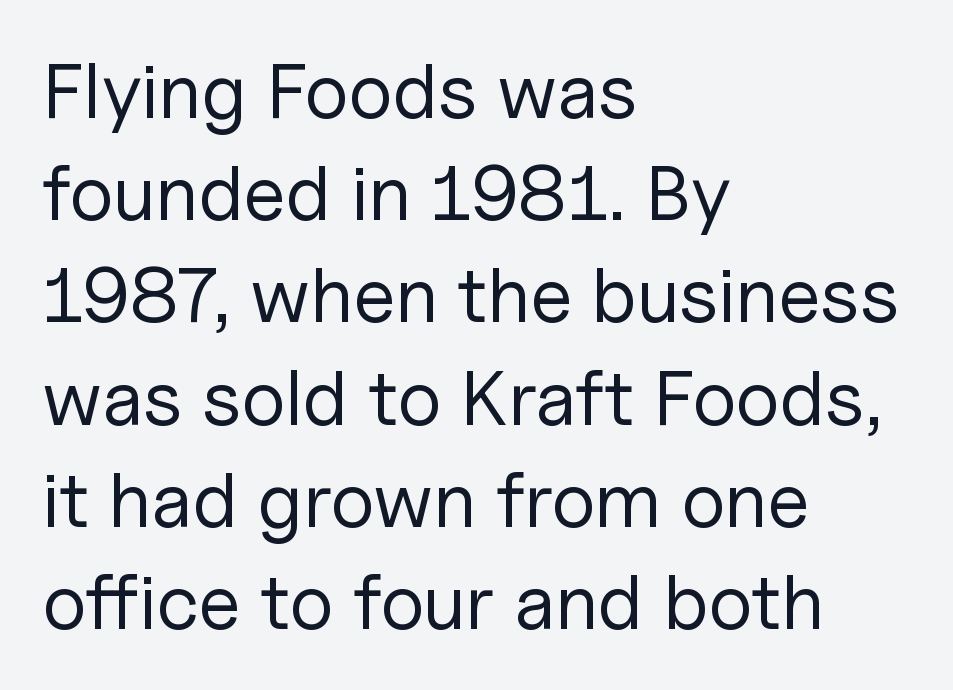
Reading down the column, the eye jumps a familiar distance to each next line. Anything drawn beneath the words? Only blank space. Reading down the block, your eye returns to a fixed left position each line. The letters stand straight up with perfectly vertical stems.
